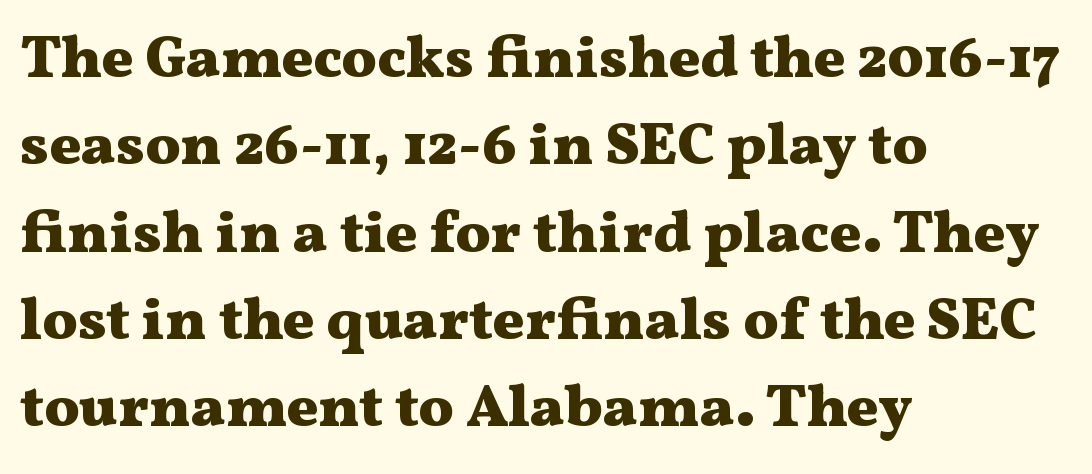
The image shows 59 px heavy, wide serif type, upright; set left-aligned, normal line spacing (1.48x), normal letter spacing, not underlined; medium stroke contrast and a medium x-height.
